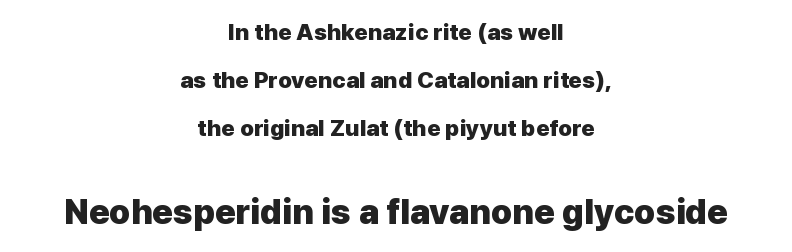
{"serif": "no", "italic": "no", "bold": "yes", "weight": "heavy", "width": "normal", "stroke_contrast": "low", "x_height": "medium", "monospaced": "no", "underline": "no", "align": "center", "line_spacing": "loose", "line_spacing_ratio": 2.09, "letter_spacing": "normal", "letter_spacing_em": 0.0, "larger_block": "second", "size_ratio": 1.52, "glyph_px": 35}
